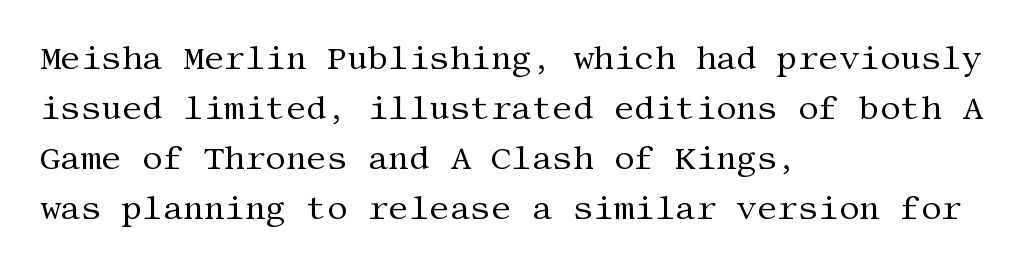
{"serif": "yes", "italic": "no", "bold": "no", "weight": "regular", "width": "normal", "stroke_contrast": "medium", "x_height": "large", "underline": "no", "align": "left", "line_spacing": "normal", "line_spacing_ratio": 1.56, "letter_spacing": "normal", "letter_spacing_em": 0.0, "glyph_px": 32}
